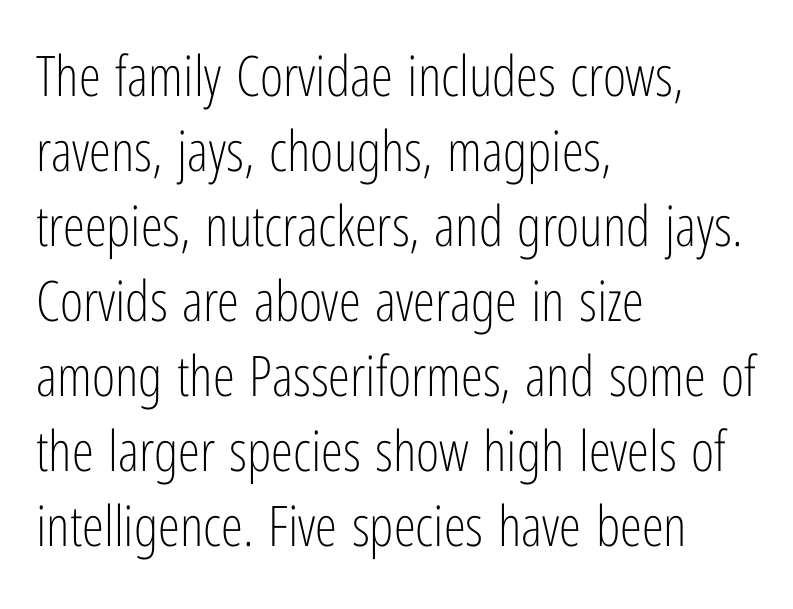
{"serif": "no", "italic": "no", "bold": "no", "weight": "light", "width": "condensed", "stroke_contrast": "low", "x_height": "medium", "monospaced": "no", "underline": "no", "align": "left", "line_spacing": "normal", "line_spacing_ratio": 1.34, "letter_spacing": "normal", "letter_spacing_em": 0.0, "glyph_px": 56}
